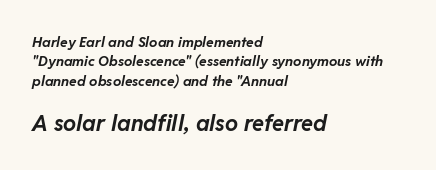
{"italic": "yes", "lean": "right", "slant_degrees": 11, "bold": "yes", "underline": "no", "align": "left", "line_spacing": "normal", "line_spacing_ratio": 1.39, "letter_spacing": "normal", "letter_spacing_em": 0.0, "larger_block": "second", "size_ratio": 1.57, "glyph_px": 22}
